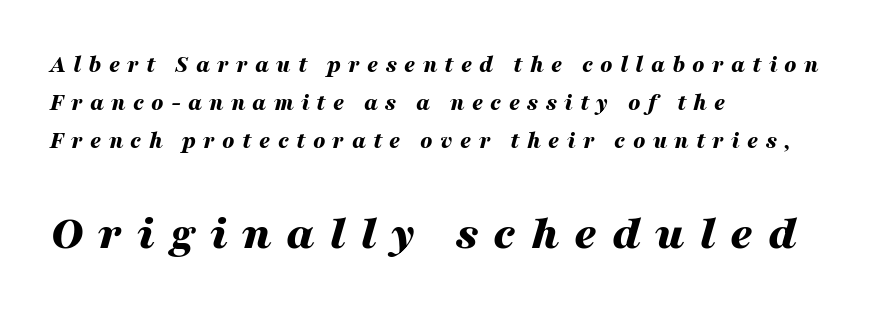
Q: Is the text bold? A: Yes.
Q: Is the text italic (slanted)? A: Yes, it leans right by about 16 degrees.
Q: Is the text underlined? A: No.
Q: How is the paragraph aligned? A: Left-aligned.
Q: Is the spacing between letters normal or unusually wide? A: Unusually wide.
Q: Is the spacing between lines tight, normal or loose? A: Normal.
Q: Which block of text is set in a larger size, the first (top) or the second (bottom)? A: The second (bottom) one.
Q: Width (condensed, normal, or wide)? A: Wide.
Q: Stroke contrast? A: Medium.
Q: x-height? A: Medium.
Q: Monospaced? A: No.
